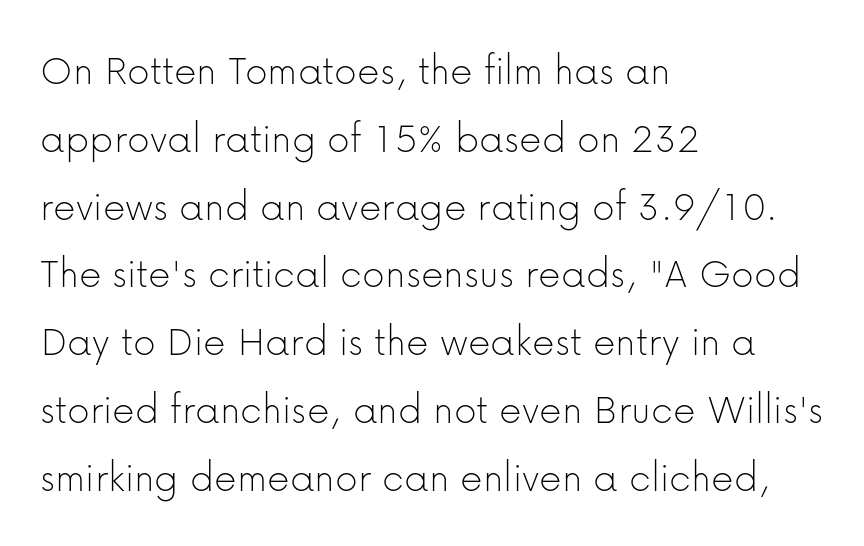
The image shows 44 px thin sans-serif type, upright; set left-aligned, normal line spacing (1.54x), normal letter spacing, not underlined; low stroke contrast and a medium x-height.
